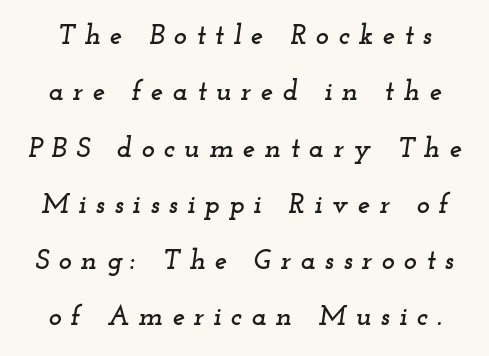
Compared with typical paragraphs, the rows here are farther apart. Letter spacing: wide. Proportional: the letters do not fall into vertical columns. Little horizontal feet cap the strokes, marking this as serif type. The passage shown leans; its letterforms are oblique. Underline: absent.
